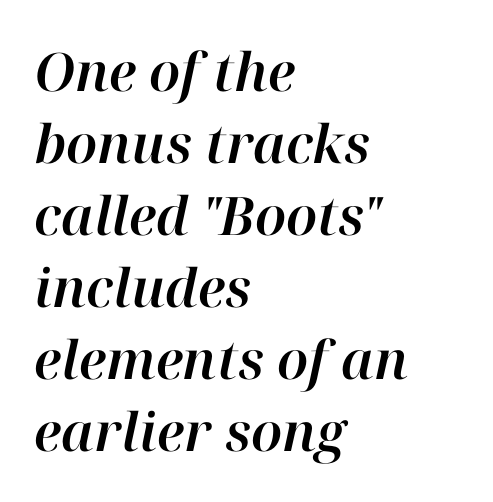
The image shows 53 px text type, italic (leaning right); set left-aligned, normal line spacing (1.36x), normal letter spacing, not underlined; high stroke contrast and a medium x-height.
